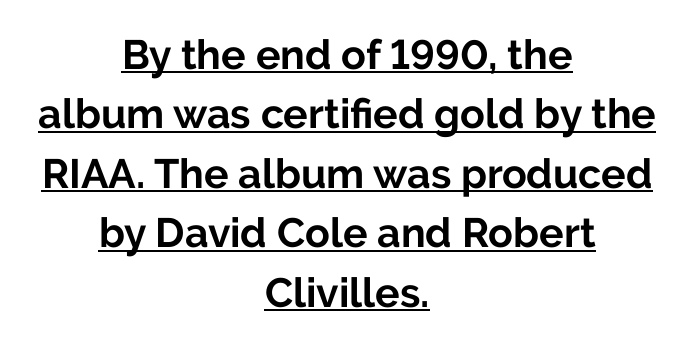
Q: Is the text bold? A: Yes.
Q: Is the text italic (slanted)? A: No, it is upright.
Q: Is the typeface a serif or a sans-serif typeface? A: Sans-serif.
Q: Is the text underlined? A: Yes.
Q: How is the paragraph aligned? A: Centered.
Q: Is the spacing between letters normal or unusually wide? A: Normal.
Q: Is the spacing between lines tight, normal or loose? A: Normal.
Q: Width (condensed, normal, or wide)? A: Normal.
Q: Stroke contrast? A: Low.
Q: x-height? A: Medium.
Q: Monospaced? A: No.
